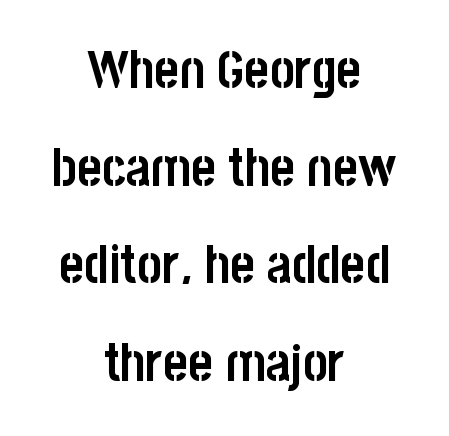
Q: Is the text bold? A: Yes.
Q: Is the text italic (slanted)? A: No, it is upright.
Q: Is the typeface a serif or a sans-serif typeface? A: Sans-serif.
Q: Is the text underlined? A: No.
Q: How is the paragraph aligned? A: Centered.
Q: Is the spacing between letters normal or unusually wide? A: Normal.
Q: Width (condensed, normal, or wide)? A: Condensed.
Q: Stroke contrast? A: Low.
Q: x-height? A: Large.
Q: Monospaced? A: No.
